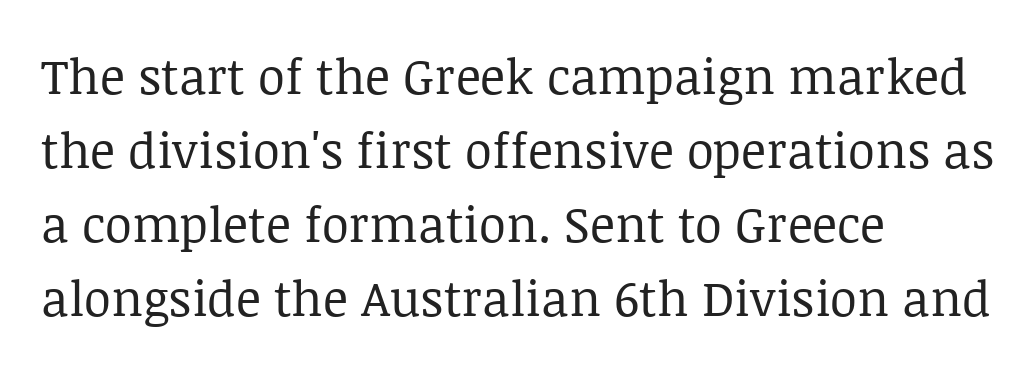
Q: Is the text bold? A: No.
Q: Is the text italic (slanted)? A: No, it is upright.
Q: Is the typeface a serif or a sans-serif typeface? A: Serif.
Q: Is the text underlined? A: No.
Q: How is the paragraph aligned? A: Left-aligned.
Q: Is the spacing between letters normal or unusually wide? A: Normal.
Q: Is the spacing between lines tight, normal or loose? A: Normal.
Q: Width (condensed, normal, or wide)? A: Normal.
Q: Stroke contrast? A: Low.
Q: x-height? A: Large.
Q: Monospaced? A: No.
